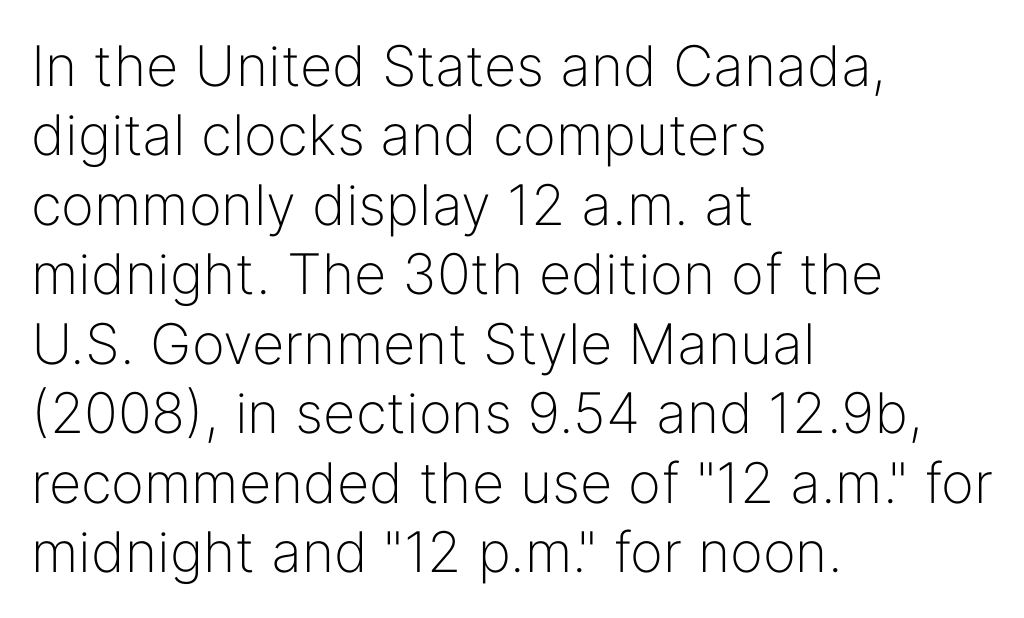
The image shows 56 px light sans-serif type, upright; set left-aligned, line spacing 1.24x, normal letter spacing, not underlined; low stroke contrast and a medium x-height.
